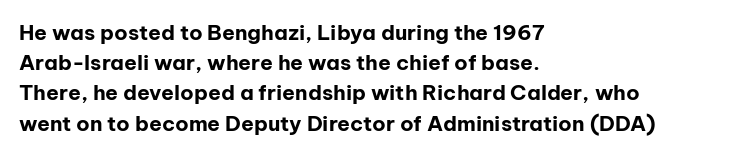
Emphasis by weight is at full strength: bold. Compared with typical body copy, the letter spacing here is the same. The passage shown is not underscored anywhere. Each new line begins a customary step beneath the previous one.
